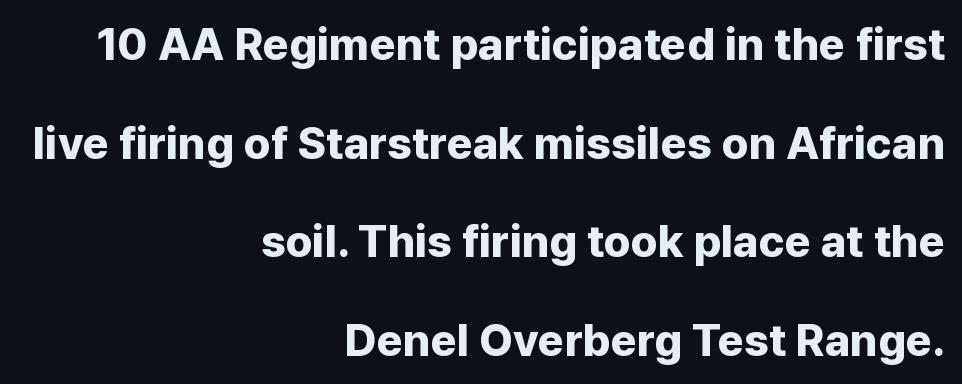
Q: Is the text bold? A: Yes.
Q: Is the text italic (slanted)? A: No, it is upright.
Q: Is the typeface a serif or a sans-serif typeface? A: Sans-serif.
Q: Is the text underlined? A: No.
Q: How is the paragraph aligned? A: Right-aligned.
Q: Is the spacing between letters normal or unusually wide? A: Normal.
Q: Is the spacing between lines tight, normal or loose? A: Loose.
Q: Width (condensed, normal, or wide)? A: Normal.
Q: Stroke contrast? A: Low.
Q: x-height? A: Medium.
Q: Monospaced? A: No.
